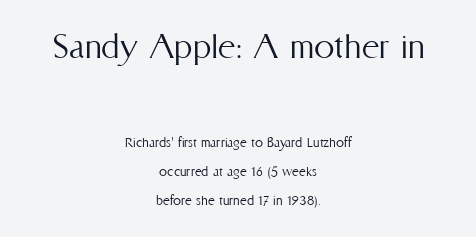
Compare the two chunks: the upper has the greater cap height. What stands out about the letter spacing? Nothing — it is the standard amount. Italic? Not at all — the glyphs are vertical. Line starts and ends both wander, symmetrically. Descenders hang freely into open space. Compared with a typical body face, this is equally light or lighter still.
